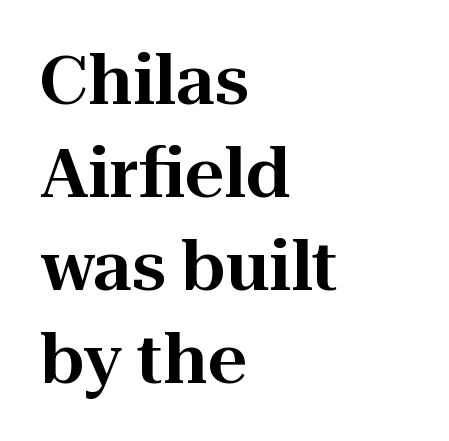
Q: Is the text italic (slanted)? A: No, it is upright.
Q: Is the typeface a serif or a sans-serif typeface? A: Serif.
Q: Is the text underlined? A: No.
Q: How is the paragraph aligned? A: Left-aligned.
Q: Is the spacing between letters normal or unusually wide? A: Normal.
Q: Is the spacing between lines tight, normal or loose? A: Normal.
Q: Width (condensed, normal, or wide)? A: Normal.
Q: Stroke contrast? A: High.
Q: x-height? A: Medium.
Q: Monospaced? A: No.
